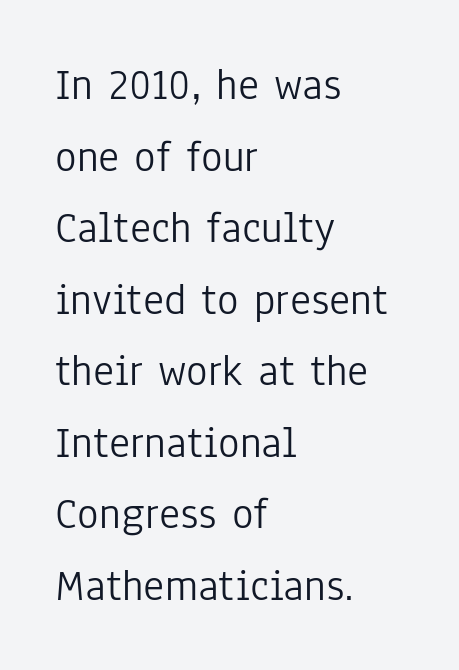
The string is rendered with underlining switched off. In terms of posture, this sample is upright. The font family rendered here belongs to the sans-serif group. The horizontal fit of the characters is conventional and even. Line spacing here is normal. The lines are quadded left.
